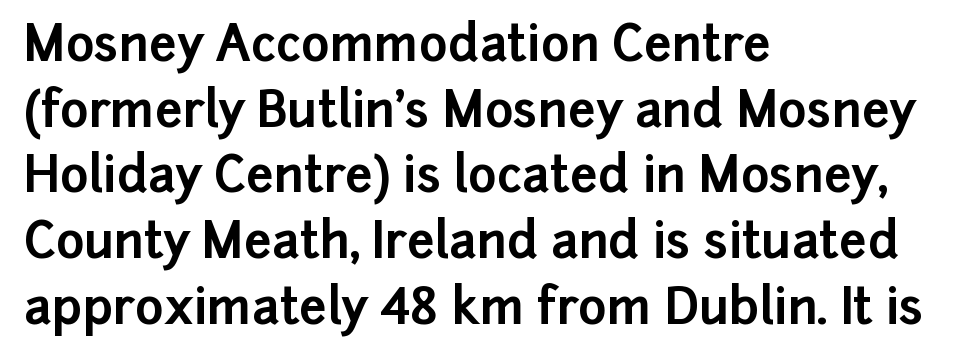
The image shows 49 px bold sans-serif type, upright; set left-aligned, normal line spacing (1.34x), normal letter spacing, not underlined; low stroke contrast and a medium x-height.
